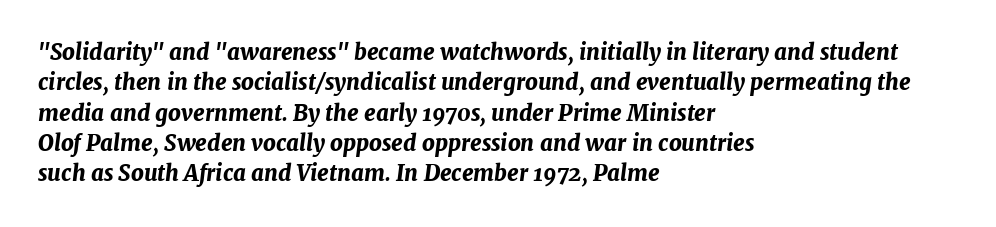
Q: Is the text bold? A: Yes.
Q: Is the text italic (slanted)? A: Yes, it leans right by about 7 degrees.
Q: Is the text underlined? A: No.
Q: How is the paragraph aligned? A: Left-aligned.
Q: Is the spacing between letters normal or unusually wide? A: Normal.
Q: Is the spacing between lines tight, normal or loose? A: Normal.
